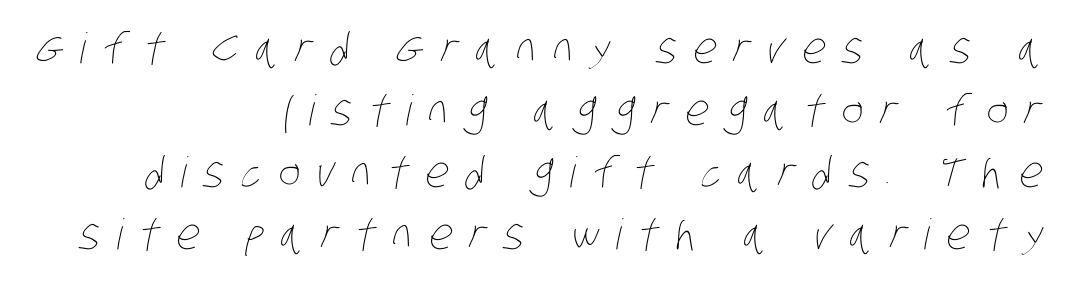
{"bold": "no", "weight": "thin", "width": "condensed", "stroke_contrast": "low", "x_height": "large", "monospaced": "no", "underline": "no", "align": "right", "line_spacing": "normal", "line_spacing_ratio": 1.48, "letter_spacing": "wide", "letter_spacing_em": 0.4, "glyph_px": 42}
